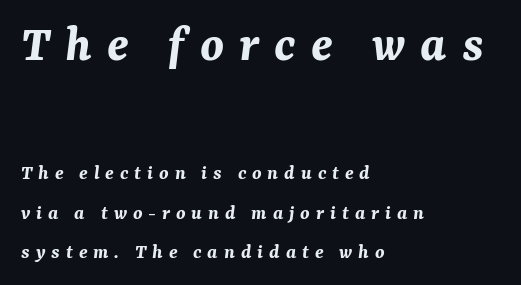
{"italic": "yes", "lean": "right", "slant_degrees": 7, "bold": "yes", "weight": "bold", "width": "normal", "stroke_contrast": "medium", "x_height": "medium", "monospaced": "no", "underline": "no", "align": "left", "line_spacing_ratio": 1.88, "letter_spacing": "wide", "letter_spacing_em": 0.28, "larger_block": "first", "size_ratio": 2.52, "glyph_px": 53}
